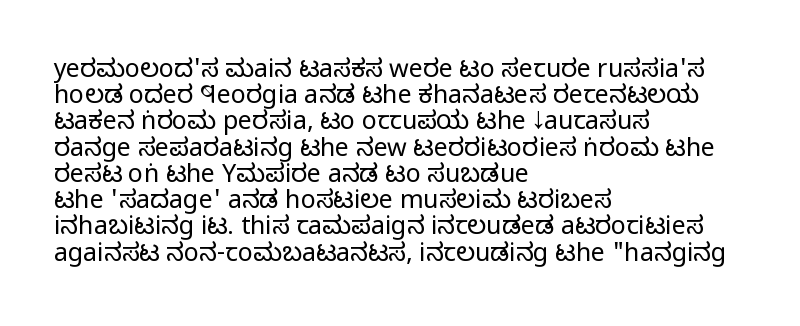
The image shows 25 px text type, upright; set left-aligned, tight line spacing (1.05x), normal letter spacing, not underlined.
